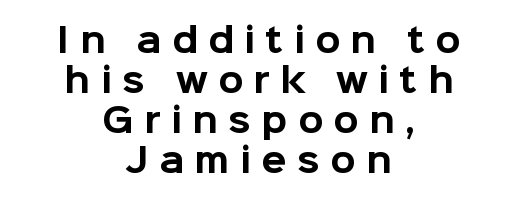
Q: Is the text bold? A: Yes.
Q: Is the text italic (slanted)? A: No, it is upright.
Q: Is the typeface a serif or a sans-serif typeface? A: Sans-serif.
Q: Is the text underlined? A: No.
Q: How is the paragraph aligned? A: Centered.
Q: Is the spacing between letters normal or unusually wide? A: Unusually wide.
Q: Width (condensed, normal, or wide)? A: Normal.
Q: Stroke contrast? A: Low.
Q: x-height? A: Medium.
Q: Monospaced? A: No.
